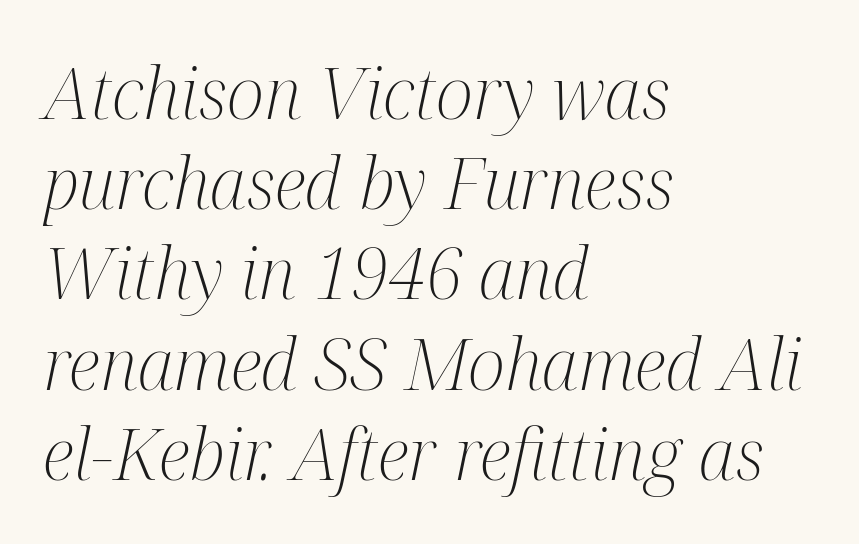
{"serif": "yes", "italic": "yes", "lean": "right", "slant_degrees": 12, "bold": "no", "weight": "light", "width": "condensed", "stroke_contrast": "medium", "x_height": "medium", "monospaced": "no", "underline": "no", "align": "left", "line_spacing": "normal", "line_spacing_ratio": 1.27, "letter_spacing": "normal", "letter_spacing_em": 0.0, "glyph_px": 71}
